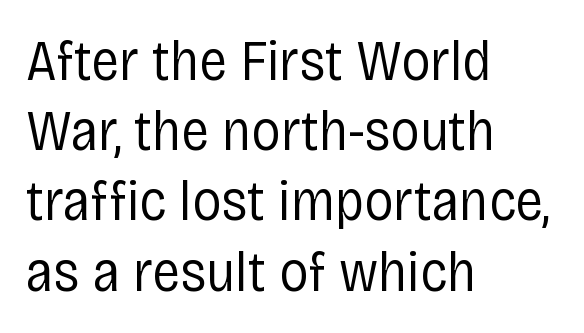
The passage shown has conventional tracking throughout. The specimen reads as upright at a glance. Do the characters align in a grid? No, the font is proportional. A classic flush-left, rag-right setting is used for this passage. Honestly, there is no underline to notice here at all. Is the type heavy? It reads as light-to-regular instead.
